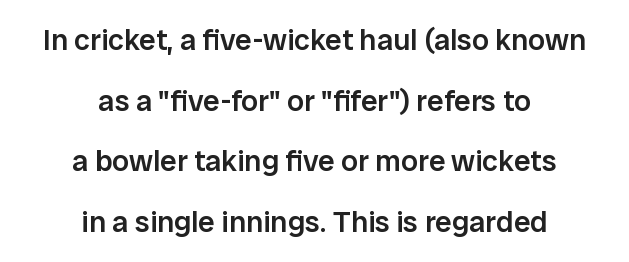
{"serif": "no", "italic": "no", "bold": "semi", "weight": "semibold", "width": "normal", "stroke_contrast": "low", "x_height": "medium", "monospaced": "no", "underline": "no", "align": "center", "line_spacing": "loose", "line_spacing_ratio": 2.02, "letter_spacing": "normal", "letter_spacing_em": 0.0, "glyph_px": 30}
